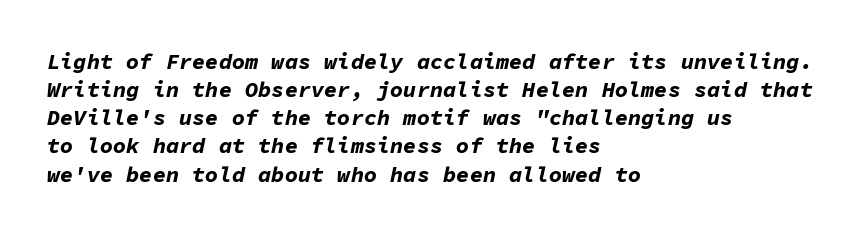
{"italic": "yes", "lean": "right", "slant_degrees": 11, "bold": "yes", "underline": "no", "align": "left", "line_spacing": "normal", "line_spacing_ratio": 1.28, "letter_spacing": "normal", "letter_spacing_em": 0.0, "glyph_px": 22}
